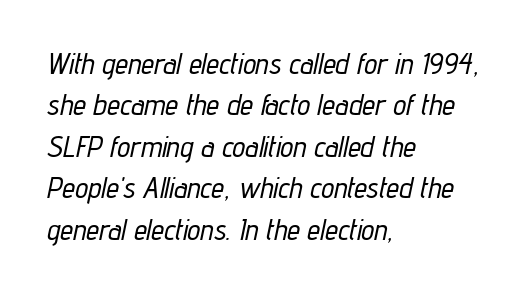
{"italic": "yes", "lean": "right", "slant_degrees": 12, "width": "condensed", "stroke_contrast": "low", "x_height": "medium", "monospaced": "no", "underline": "no", "align": "left", "line_spacing": "normal", "line_spacing_ratio": 1.43, "letter_spacing": "normal", "letter_spacing_em": 0.0, "glyph_px": 29}
